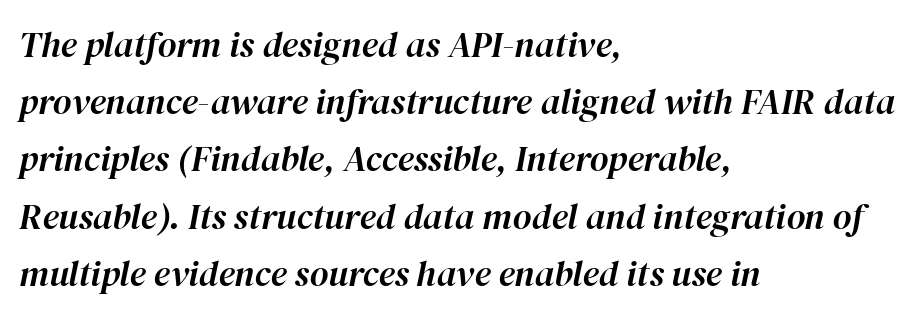
The image shows 36 px text type, italic (leaning right); set left-aligned, normal line spacing (1.59x), normal letter spacing, not underlined; high stroke contrast and a medium x-height.
